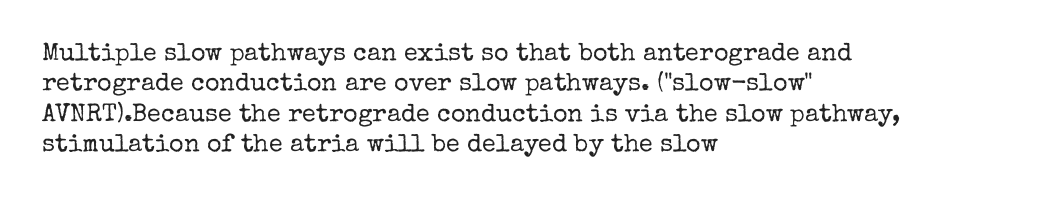
The image shows 25 px text type, upright; set left-aligned, line spacing 1.22x, normal letter spacing, not underlined.
